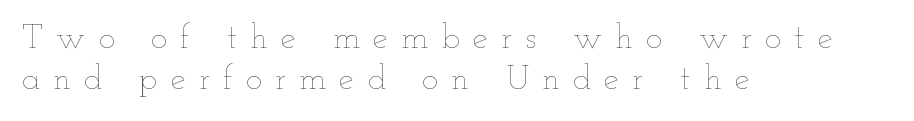
The image shows 34 px thin, wide type, upright; set left-aligned, line spacing 1.22x, unusually wide letter spacing (+0.39 em), not underlined; low stroke contrast and a small x-height.
